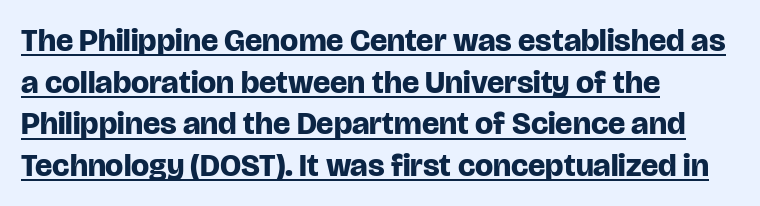
The image shows 32 px bold sans-serif type, upright; set left-aligned, normal line spacing (1.3x), normal letter spacing, underlined; low stroke contrast and a large x-height.
